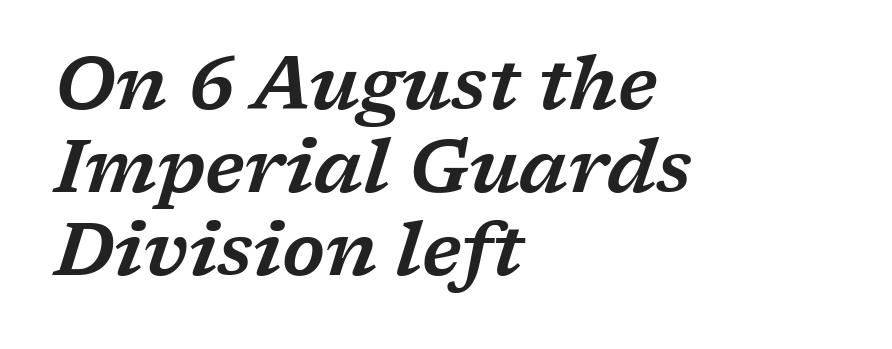
Q: Is the text italic (slanted)? A: Yes, it leans right by about 17 degrees.
Q: Is the typeface a serif or a sans-serif typeface? A: Serif.
Q: Is the text underlined? A: No.
Q: How is the paragraph aligned? A: Left-aligned.
Q: Is the spacing between letters normal or unusually wide? A: Normal.
Q: Is the spacing between lines tight, normal or loose? A: Tight.
Q: Width (condensed, normal, or wide)? A: Wide.
Q: Stroke contrast? A: Low.
Q: x-height? A: Medium.
Q: Monospaced? A: No.
